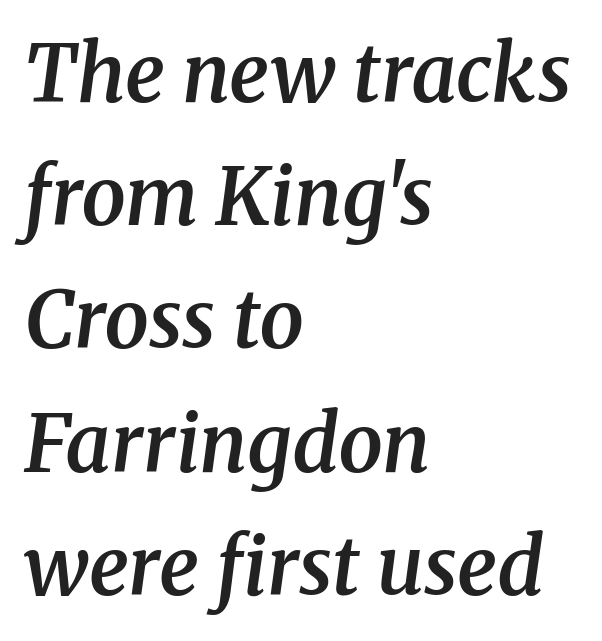
The face used here is seriffed, in the tradition of book romans. The rows are spaced the way most documents space them. A fair bit of extra ink — the face is semibold, not bold. A student would call this left alignment; a typographer would say flush left, rag right.
